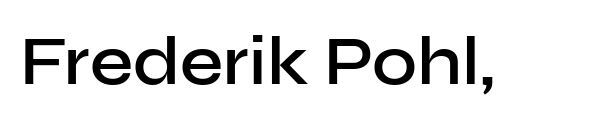
I'd describe the lettering as semibold — firm but not a full bold. Glyph-to-glyph distance matches everyday printed text. The characters display no serif detailing; their extremities are plain. Spacing verdict: proportional, widths tailored to each character. A bare baseline throughout the passage. Posture: upright roman.
